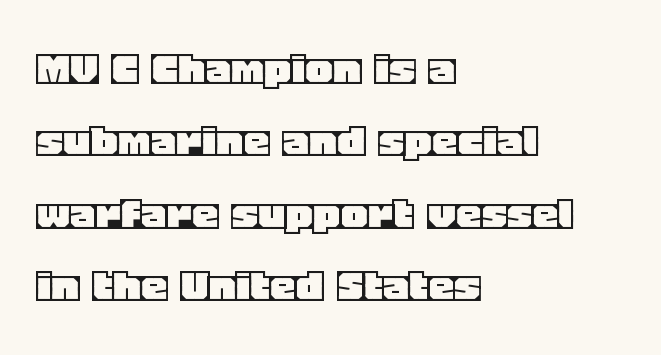
Q: Is the text italic (slanted)? A: No, it is upright.
Q: Is the text underlined? A: No.
Q: How is the paragraph aligned? A: Left-aligned.
Q: Is the spacing between letters normal or unusually wide? A: Normal.
Q: Is the spacing between lines tight, normal or loose? A: Normal.
Q: Width (condensed, normal, or wide)? A: Normal.
Q: x-height? A: Large.
Q: Monospaced? A: No.
